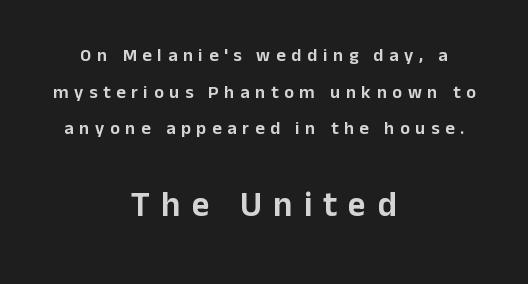
Q: Is the text italic (slanted)? A: No, it is upright.
Q: Is the typeface a serif or a sans-serif typeface? A: Sans-serif.
Q: Is the text underlined? A: No.
Q: How is the paragraph aligned? A: Centered.
Q: Is the spacing between letters normal or unusually wide? A: Unusually wide.
Q: Is the spacing between lines tight, normal or loose? A: Loose.
Q: Which block of text is set in a larger size, the first (top) or the second (bottom)? A: The second (bottom) one.
Q: Width (condensed, normal, or wide)? A: Normal.
Q: Stroke contrast? A: Low.
Q: x-height? A: Medium.
Q: Monospaced? A: No.
